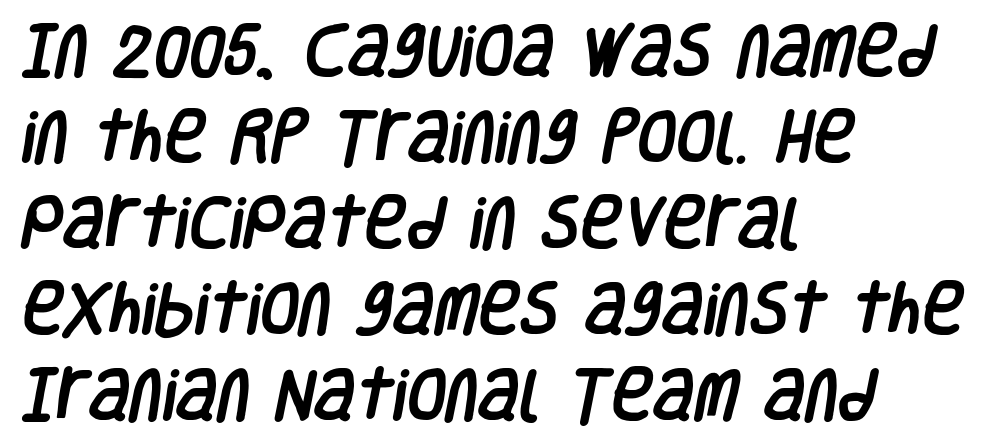
Q: Is the typeface a serif or a sans-serif typeface? A: Sans-serif.
Q: Is the text underlined? A: No.
Q: How is the paragraph aligned? A: Left-aligned.
Q: Is the spacing between letters normal or unusually wide? A: Normal.
Q: Is the spacing between lines tight, normal or loose? A: Normal.
Q: Width (condensed, normal, or wide)? A: Condensed.
Q: Stroke contrast? A: Low.
Q: x-height? A: Large.
Q: Monospaced? A: No.
